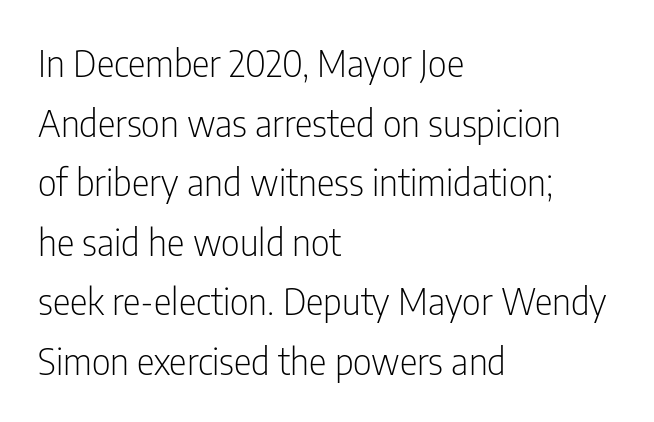
Q: Is the text bold? A: No.
Q: Is the text italic (slanted)? A: No, it is upright.
Q: Is the typeface a serif or a sans-serif typeface? A: Sans-serif.
Q: Is the text underlined? A: No.
Q: How is the paragraph aligned? A: Left-aligned.
Q: Is the spacing between letters normal or unusually wide? A: Normal.
Q: Is the spacing between lines tight, normal or loose? A: Normal.
Q: Width (condensed, normal, or wide)? A: Condensed.
Q: Stroke contrast? A: Low.
Q: x-height? A: Medium.
Q: Monospaced? A: No.
